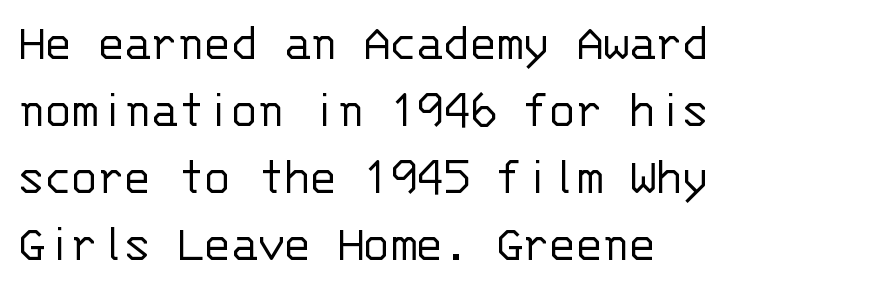
Typeset ragged right — the left edge is the straight one. The foot of each line stays bare and open. Compared with typical body copy, the letter spacing here is the same. The strokes are not fattened; the text isn't bold. Style check: upright. Observe the absence of serifs on each vertical stroke in this sample.
